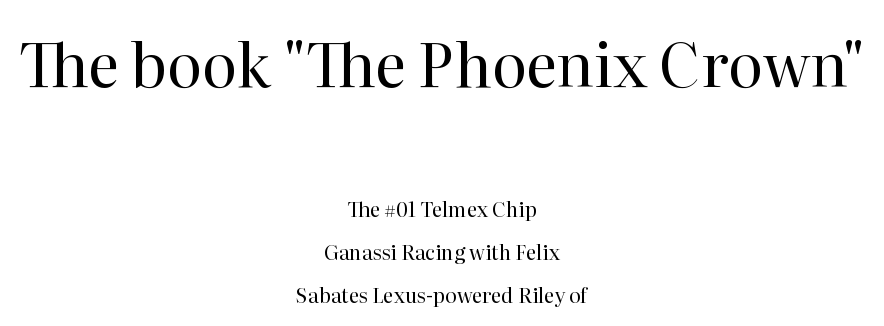
The image shows 60 px regular-weight serif type, upright; set centered, loose line spacing (2.15x), normal letter spacing, not underlined; the first (top) block is 3.0x larger; high stroke contrast and a medium x-height.
